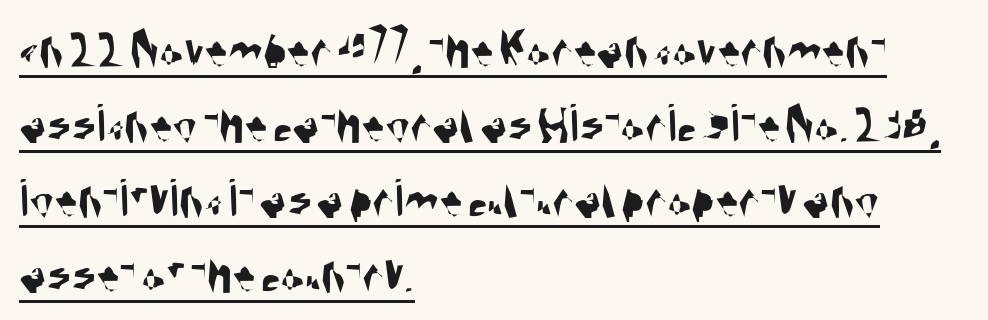
Q: Is the typeface a serif or a sans-serif typeface? A: Sans-serif.
Q: Is the text underlined? A: Yes.
Q: How is the paragraph aligned? A: Left-aligned.
Q: Is the spacing between letters normal or unusually wide? A: Normal.
Q: Is the spacing between lines tight, normal or loose? A: Normal.
Q: Width (condensed, normal, or wide)? A: Condensed.
Q: Stroke contrast? A: Medium.
Q: x-height? A: Large.
Q: Monospaced? A: No.
